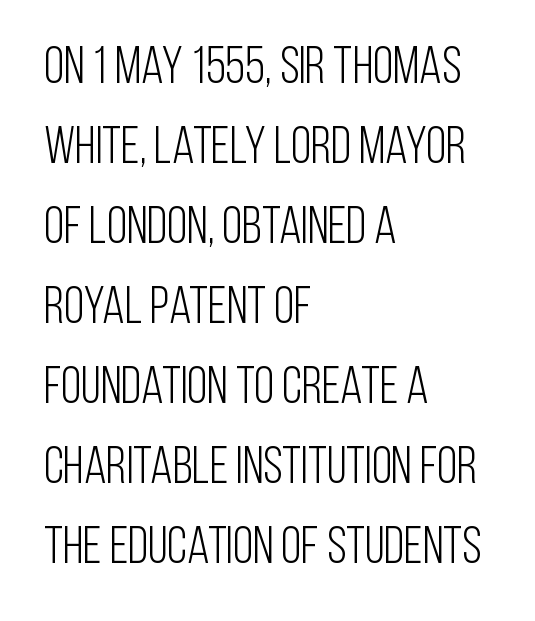
Q: Is the text bold? A: No.
Q: Is the text italic (slanted)? A: No, it is upright.
Q: Is the typeface a serif or a sans-serif typeface? A: Sans-serif.
Q: Is the text underlined? A: No.
Q: How is the paragraph aligned? A: Left-aligned.
Q: Is the spacing between letters normal or unusually wide? A: Normal.
Q: Is the spacing between lines tight, normal or loose? A: Normal.
Q: Width (condensed, normal, or wide)? A: Condensed.
Q: Stroke contrast? A: Low.
Q: x-height? A: Large.
Q: Monospaced? A: No.
